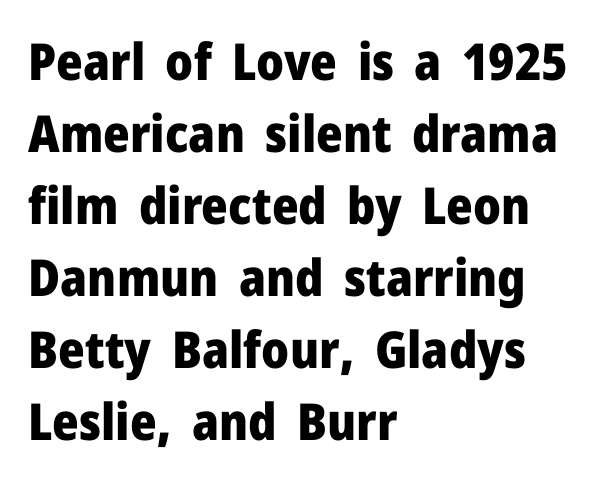
{"serif": "no", "italic": "no", "bold": "yes", "weight": "heavy", "width": "normal", "stroke_contrast": "low", "x_height": "medium", "monospaced": "no", "underline": "no", "align": "left", "line_spacing": "normal", "line_spacing_ratio": 1.41, "letter_spacing": "normal", "letter_spacing_em": 0.0, "glyph_px": 51}
